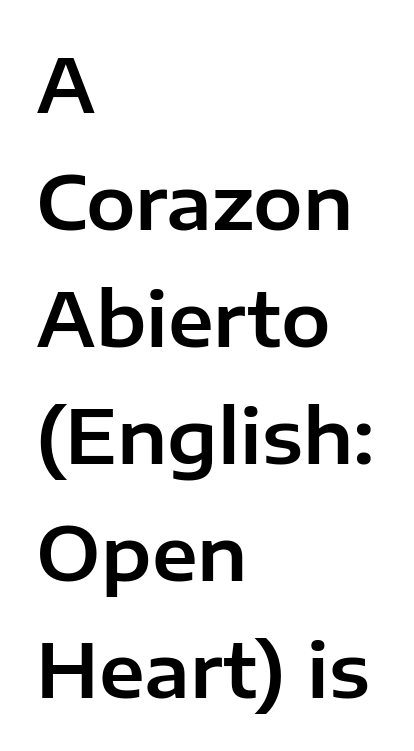
Q: Is the text italic (slanted)? A: No, it is upright.
Q: Is the typeface a serif or a sans-serif typeface? A: Sans-serif.
Q: Is the text underlined? A: No.
Q: How is the paragraph aligned? A: Left-aligned.
Q: Is the spacing between letters normal or unusually wide? A: Normal.
Q: Is the spacing between lines tight, normal or loose? A: Normal.
Q: Width (condensed, normal, or wide)? A: Normal.
Q: Stroke contrast? A: Low.
Q: x-height? A: Medium.
Q: Monospaced? A: No.
